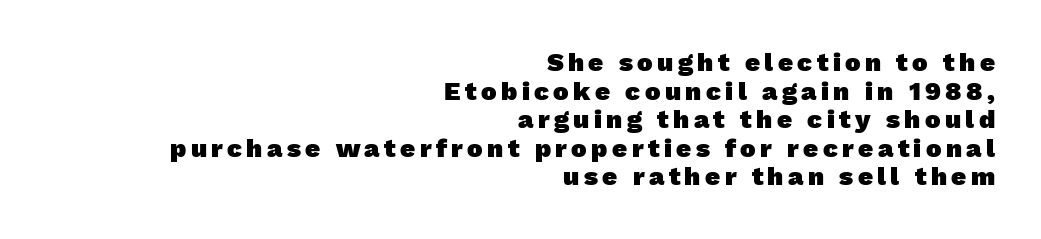
The image shows 26 px bold type; set right-aligned, tight line spacing (1.1x), not underlined.
